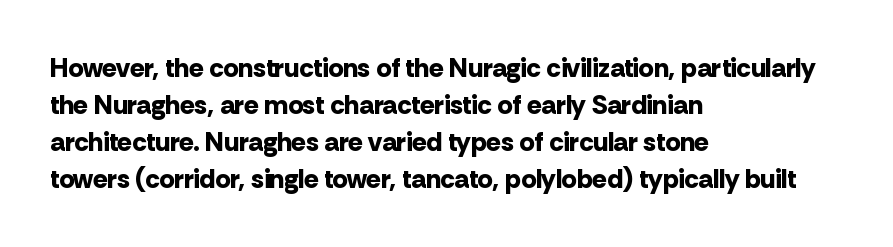
{"italic": "no", "bold": "yes", "underline": "no", "align": "left", "line_spacing": "normal", "line_spacing_ratio": 1.37, "letter_spacing": "normal", "letter_spacing_em": 0.0, "glyph_px": 27}
